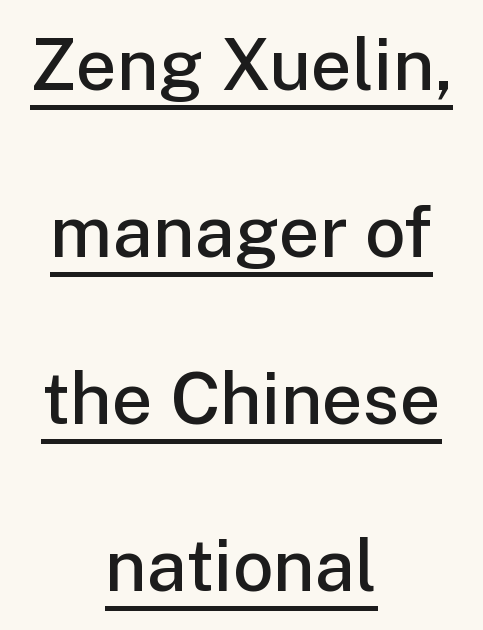
The image shows 72 px semibold sans-serif type, upright; set centered, loose line spacing (2.32x), normal letter spacing, underlined; low stroke contrast and a medium x-height.
